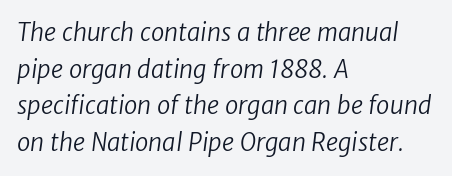
{"bold": "no", "underline": "no", "align": "left", "line_spacing": "normal", "line_spacing_ratio": 1.53, "letter_spacing": "normal", "letter_spacing_em": 0.0, "glyph_px": 24}
